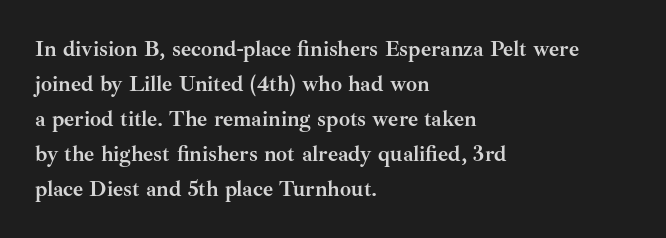
The image shows 22 px bold type, upright; set left-aligned, normal line spacing (1.59x), normal letter spacing, not underlined.
